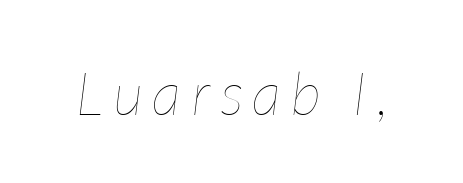
The image shows 60 px thin, condensed type, italic (leaning right); set not underlined; low stroke contrast and a medium x-height.
